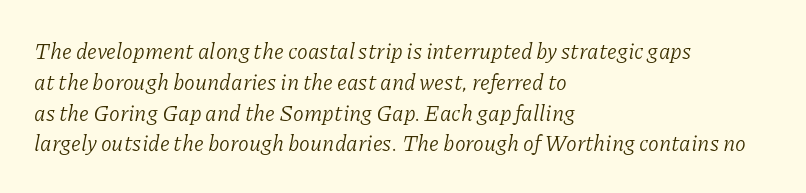
{"italic": "yes", "lean": "right", "slant_degrees": 11, "bold": "no", "underline": "no", "align": "left", "line_spacing": "normal", "line_spacing_ratio": 1.4, "letter_spacing": "normal", "letter_spacing_em": 0.0, "glyph_px": 22}
